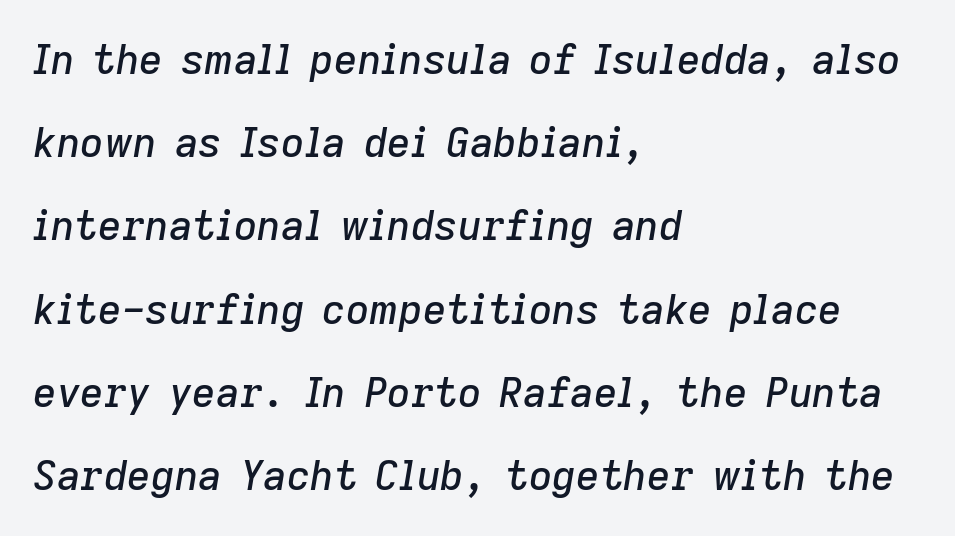
{"italic": "yes", "lean": "right", "slant_degrees": 9, "width": "normal", "stroke_contrast": "low", "x_height": "medium", "monospaced": "no", "underline": "no", "align": "left", "line_spacing": "loose", "line_spacing_ratio": 2.03, "letter_spacing": "normal", "letter_spacing_em": 0.0, "glyph_px": 41}
